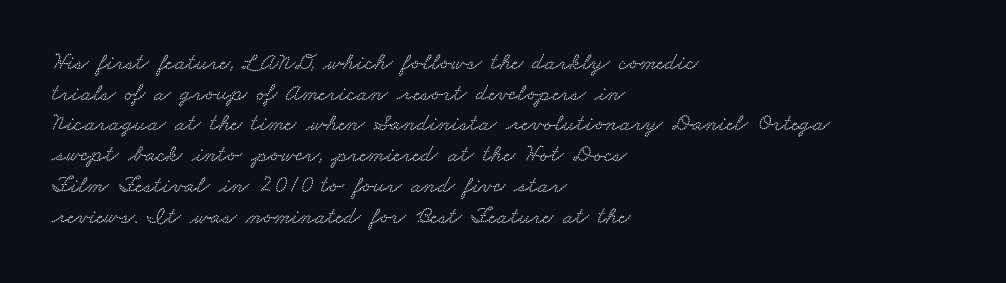
The image shows 24 px text type; set left-aligned, normal line spacing (1.28x), normal letter spacing, not underlined.
